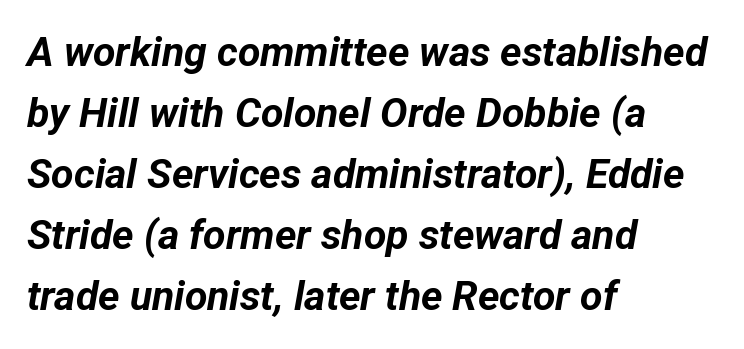
The image shows 41 px bold type, italic (leaning right); set left-aligned, normal line spacing (1.49x), normal letter spacing, not underlined; low stroke contrast and a medium x-height.
